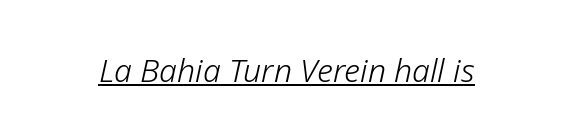
The image shows 32 px light type, italic (leaning right); set normal letter spacing, underlined; low stroke contrast and a medium x-height.
